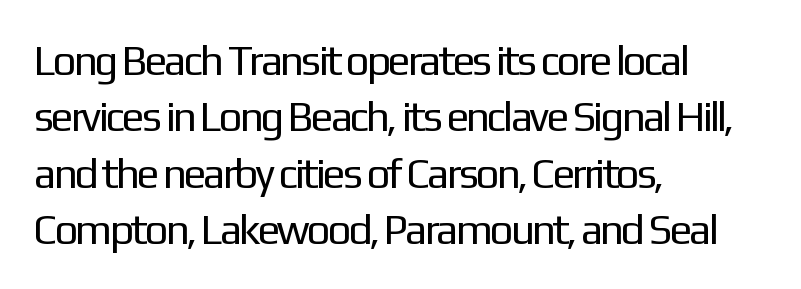
The image shows 42 px regular-weight sans-serif type, upright; set left-aligned, normal line spacing (1.34x), normal letter spacing, not underlined; low stroke contrast and a medium x-height.
